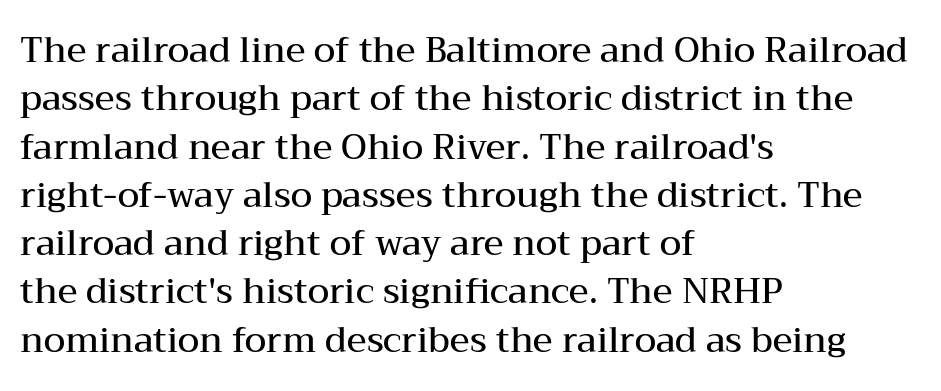
The image shows 35 px semibold, wide serif type, upright; set left-aligned, normal line spacing (1.38x), normal letter spacing, not underlined; medium stroke contrast and a medium x-height.
